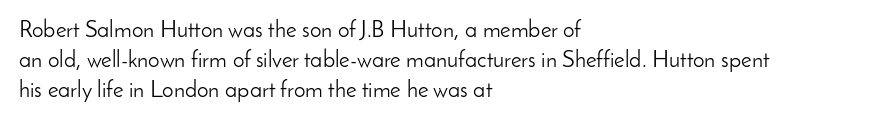
The lines are quadded left. The font sits on the lighter half of the weight spectrum, regular included. Tracking here is standard; glyphs follow each other at the usual distance. Italic? Not at all — the glyphs are vertical. Rule under the text: the space is simply empty.
